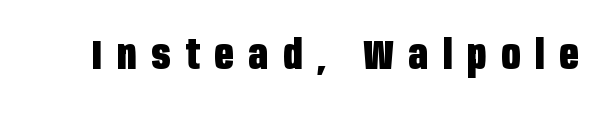
Q: Is the text bold? A: Yes.
Q: Is the text italic (slanted)? A: No, it is upright.
Q: Is the typeface a serif or a sans-serif typeface? A: Sans-serif.
Q: Is the text underlined? A: No.
Q: Is the spacing between letters normal or unusually wide? A: Unusually wide.
Q: Width (condensed, normal, or wide)? A: Condensed.
Q: Stroke contrast? A: Low.
Q: x-height? A: Large.
Q: Monospaced? A: No.
